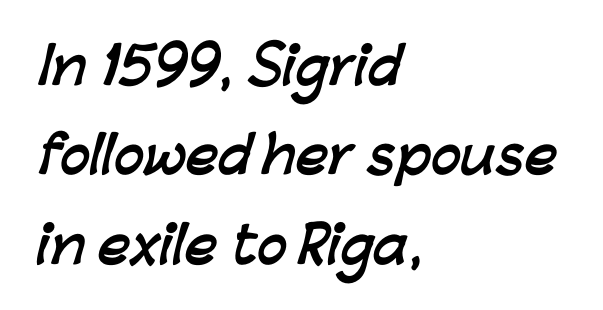
{"serif": "no", "bold": "yes", "weight": "semibold", "width": "normal", "stroke_contrast": "low", "x_height": "medium", "monospaced": "no", "underline": "no", "align": "left", "line_spacing_ratio": 1.79, "letter_spacing": "normal", "letter_spacing_em": 0.0, "glyph_px": 50}
